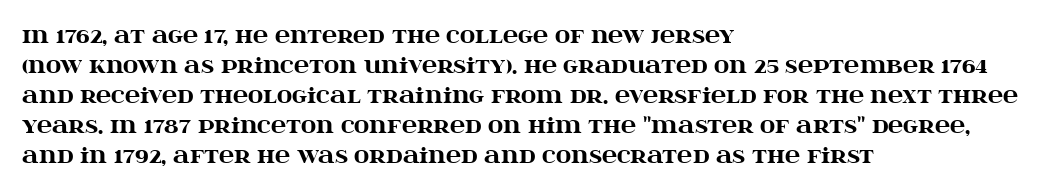
The image shows 21 px bold type, upright; set left-aligned, normal line spacing (1.43x), normal letter spacing, not underlined.
